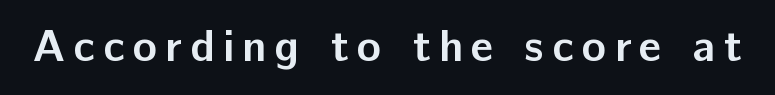
When letters stand straight like this, we call the style roman or upright. This is heavy type, rendered in bold. A typesetter would call this proportional, since set widths differ per character. Type style note: lacks serifs. Descender tails drop into unmarked territory.
